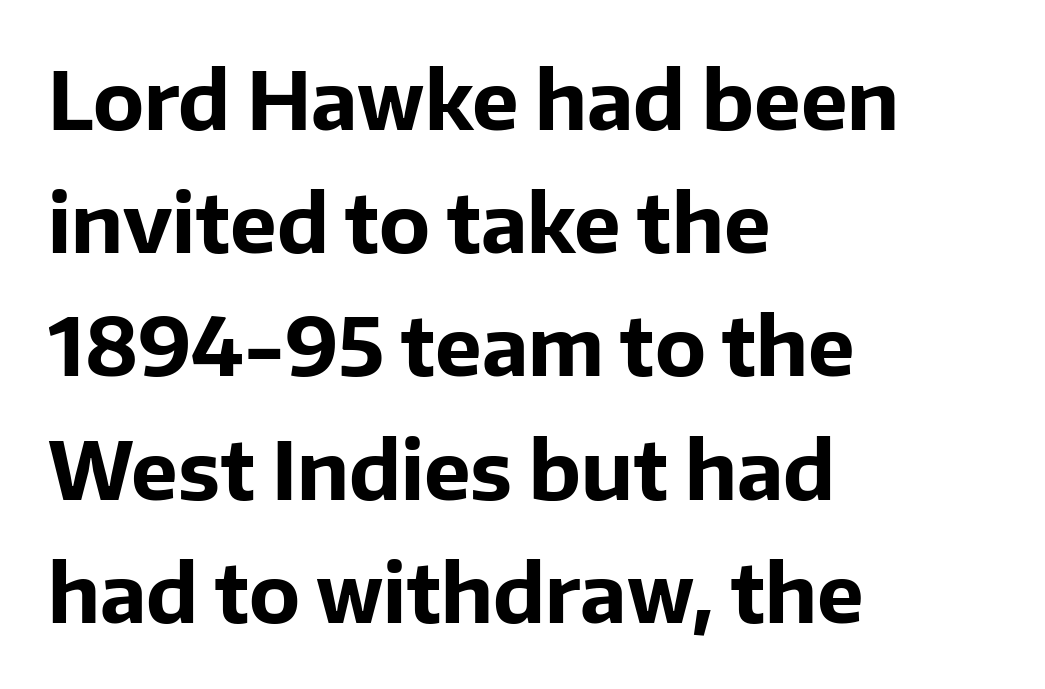
Q: Is the text bold? A: Yes.
Q: Is the text italic (slanted)? A: No, it is upright.
Q: Is the typeface a serif or a sans-serif typeface? A: Sans-serif.
Q: Is the text underlined? A: No.
Q: How is the paragraph aligned? A: Left-aligned.
Q: Is the spacing between letters normal or unusually wide? A: Normal.
Q: Is the spacing between lines tight, normal or loose? A: Normal.
Q: Width (condensed, normal, or wide)? A: Normal.
Q: Stroke contrast? A: Low.
Q: x-height? A: Medium.
Q: Monospaced? A: No.
